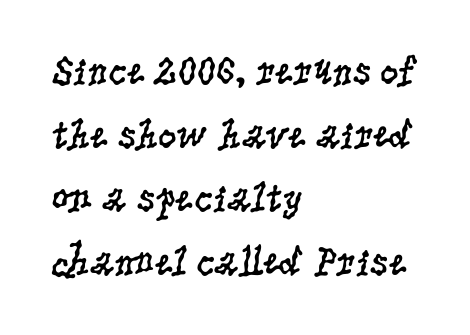
The image shows 41 px regular-weight, condensed serif type; set left-aligned, normal line spacing (1.55x), normal letter spacing, not underlined; low stroke contrast and a large x-height.
